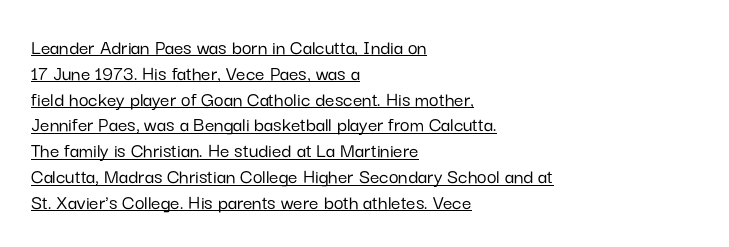
The image shows 21 px text type, upright; set left-aligned, line spacing 1.23x, normal letter spacing, underlined.
